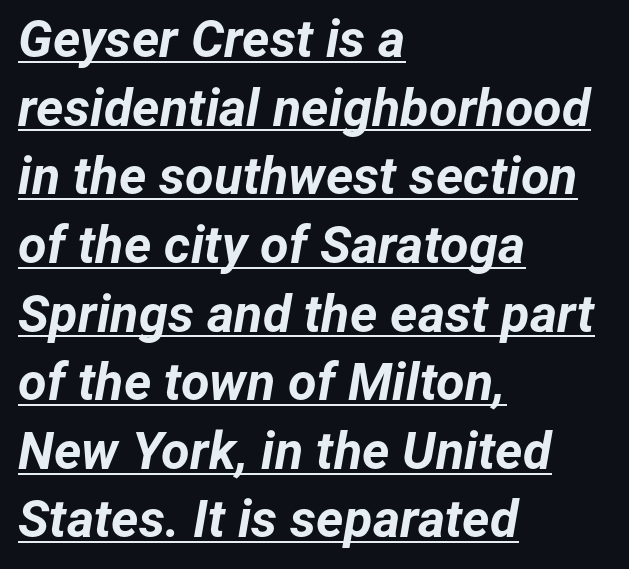
{"italic": "yes", "lean": "right", "slant_degrees": 12, "bold": "yes", "weight": "bold", "width": "normal", "stroke_contrast": "low", "x_height": "medium", "monospaced": "no", "underline": "yes", "align": "left", "line_spacing": "normal", "line_spacing_ratio": 1.32, "letter_spacing": "normal", "letter_spacing_em": 0.0, "glyph_px": 52}
